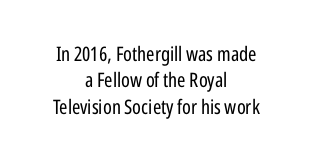
The image shows 20 px text type, upright; set centered, normal line spacing (1.32x), normal letter spacing, not underlined.
